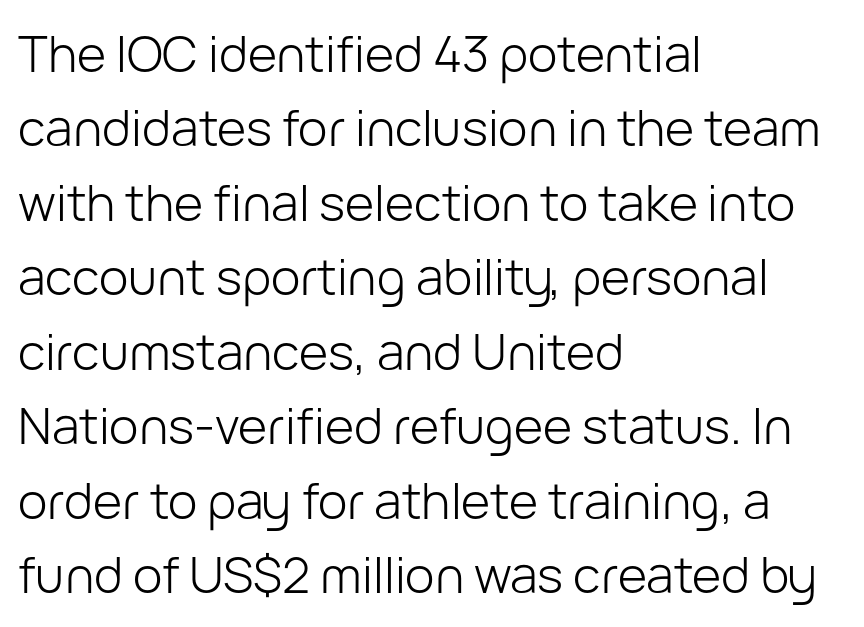
{"serif": "no", "italic": "no", "bold": "no", "weight": "light", "width": "normal", "stroke_contrast": "low", "x_height": "medium", "monospaced": "no", "underline": "no", "align": "left", "line_spacing": "normal", "line_spacing_ratio": 1.49, "letter_spacing": "normal", "letter_spacing_em": 0.0, "glyph_px": 50}
